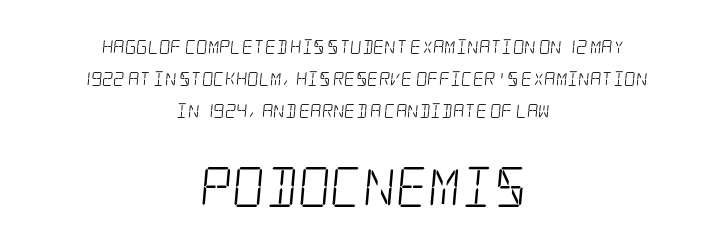
Interline gaps are noticeably wide in this sample. Just letters on the line, the space beneath them empty. Look at the bottom of the vertical strokes: they flare into serifs here. This sample is center-justified, so both line endings float freely. The cut favours lightness, reaching ordinary text weight at its darkest.
